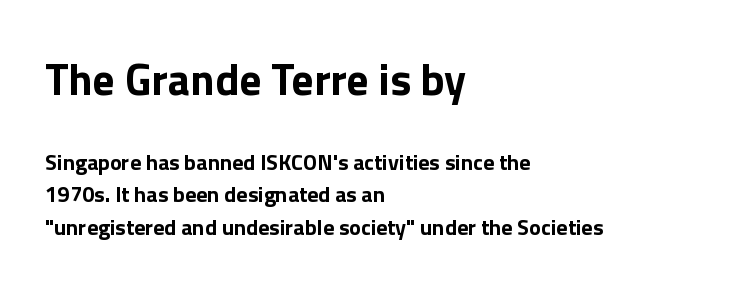
{"serif": "no", "italic": "no", "bold": "yes", "weight": "bold", "width": "normal", "x_height": "medium", "monospaced": "no", "underline": "no", "align": "left", "line_spacing": "normal", "line_spacing_ratio": 1.47, "letter_spacing": "normal", "letter_spacing_em": 0.0, "larger_block": "first", "size_ratio": 2.0, "glyph_px": 44}
